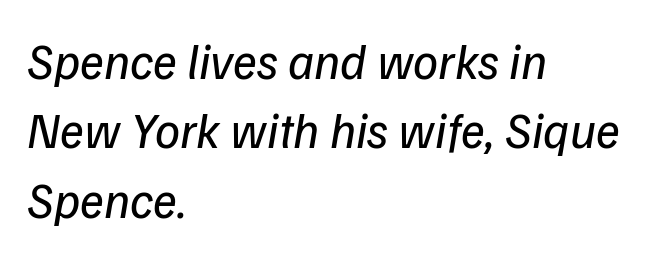
Q: Is the text bold? A: No.
Q: Is the typeface a serif or a sans-serif typeface? A: Sans-serif.
Q: Is the text underlined? A: No.
Q: How is the paragraph aligned? A: Left-aligned.
Q: Is the spacing between letters normal or unusually wide? A: Normal.
Q: Is the spacing between lines tight, normal or loose? A: Normal.
Q: Width (condensed, normal, or wide)? A: Normal.
Q: Stroke contrast? A: Low.
Q: x-height? A: Medium.
Q: Monospaced? A: No.
